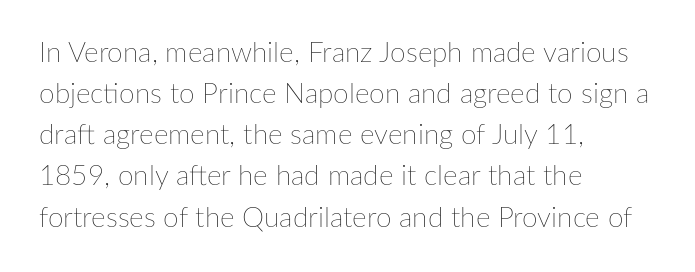
Q: Is the text bold? A: No.
Q: Is the text italic (slanted)? A: No, it is upright.
Q: Is the text underlined? A: No.
Q: How is the paragraph aligned? A: Left-aligned.
Q: Is the spacing between letters normal or unusually wide? A: Normal.
Q: Is the spacing between lines tight, normal or loose? A: Normal.
Q: Width (condensed, normal, or wide)? A: Normal.
Q: Stroke contrast? A: Low.
Q: x-height? A: Medium.
Q: Monospaced? A: No.
